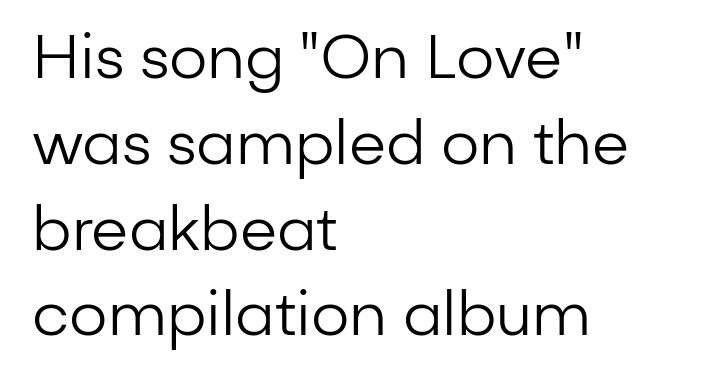
Q: Is the text bold? A: No.
Q: Is the text italic (slanted)? A: No, it is upright.
Q: Is the typeface a serif or a sans-serif typeface? A: Sans-serif.
Q: Is the text underlined? A: No.
Q: How is the paragraph aligned? A: Left-aligned.
Q: Is the spacing between letters normal or unusually wide? A: Normal.
Q: Is the spacing between lines tight, normal or loose? A: Normal.
Q: Width (condensed, normal, or wide)? A: Normal.
Q: Stroke contrast? A: Low.
Q: x-height? A: Medium.
Q: Monospaced? A: No.
